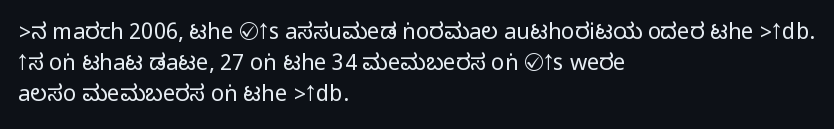
Q: Is the text italic (slanted)? A: No, it is upright.
Q: Is the text underlined? A: No.
Q: How is the paragraph aligned? A: Left-aligned.
Q: Is the spacing between letters normal or unusually wide? A: Normal.
Q: Is the spacing between lines tight, normal or loose? A: Normal.
